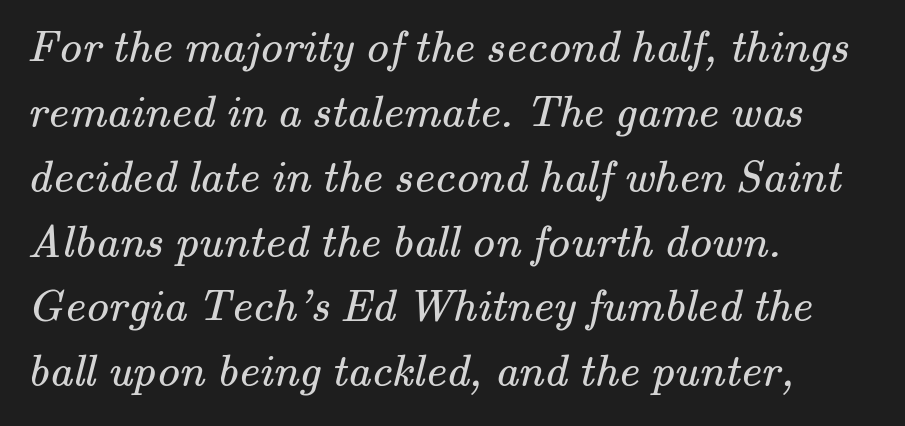
{"serif": "yes", "bold": "no", "weight": "regular", "width": "normal", "stroke_contrast": "medium", "x_height": "small", "monospaced": "no", "underline": "no", "align": "left", "line_spacing": "normal", "line_spacing_ratio": 1.41, "letter_spacing": "normal", "letter_spacing_em": 0.0, "glyph_px": 46}
